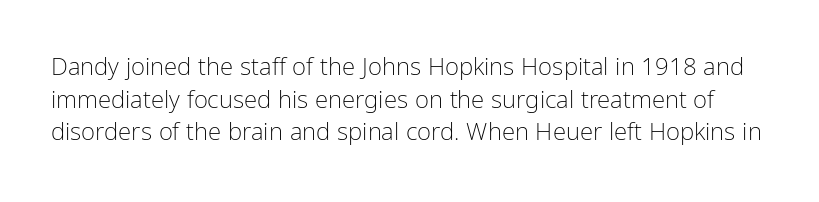
{"italic": "no", "bold": "no", "underline": "no", "line_spacing": "normal", "line_spacing_ratio": 1.36, "letter_spacing": "normal", "letter_spacing_em": 0.0, "glyph_px": 24}
